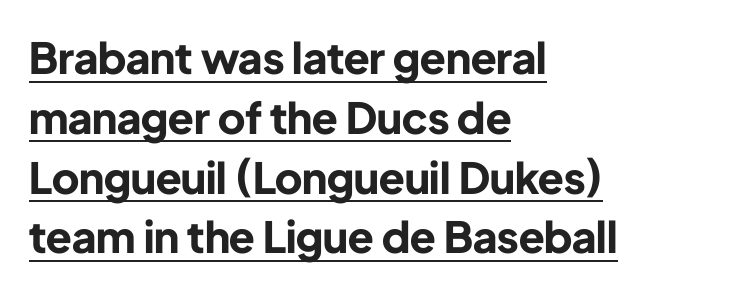
{"serif": "no", "italic": "no", "bold": "yes", "weight": "bold", "width": "normal", "stroke_contrast": "low", "x_height": "medium", "monospaced": "no", "underline": "yes", "align": "left", "line_spacing": "normal", "line_spacing_ratio": 1.39, "letter_spacing": "normal", "letter_spacing_em": 0.0, "glyph_px": 43}
